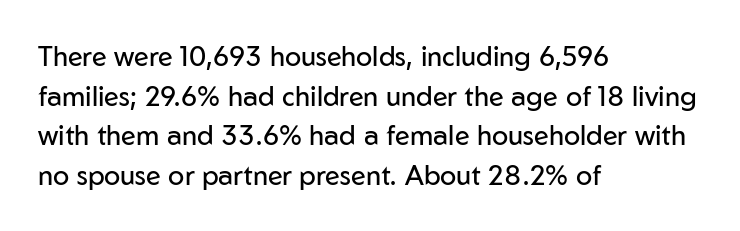
Q: Is the text bold? A: No.
Q: Is the text italic (slanted)? A: No, it is upright.
Q: Is the text underlined? A: No.
Q: How is the paragraph aligned? A: Left-aligned.
Q: Is the spacing between letters normal or unusually wide? A: Normal.
Q: Is the spacing between lines tight, normal or loose? A: Normal.
